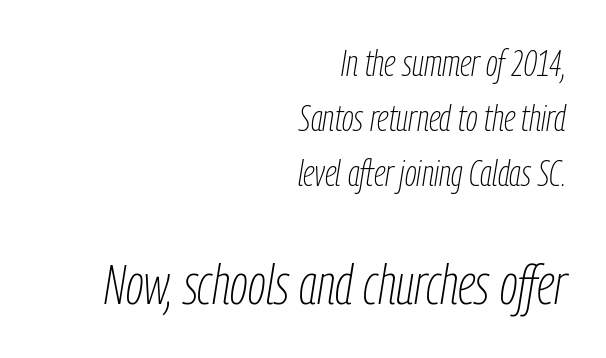
Note the varied advance widths — an 'i' is clearly narrower than an 'm'. Letters have the restrained weight of plain body copy at most. Nothing unusual about the tracking: characters are spaced as the font intends. The later block is typeset at a bigger size than the earlier block. Line endings align vertically; line beginnings do not. Type without underlining.
